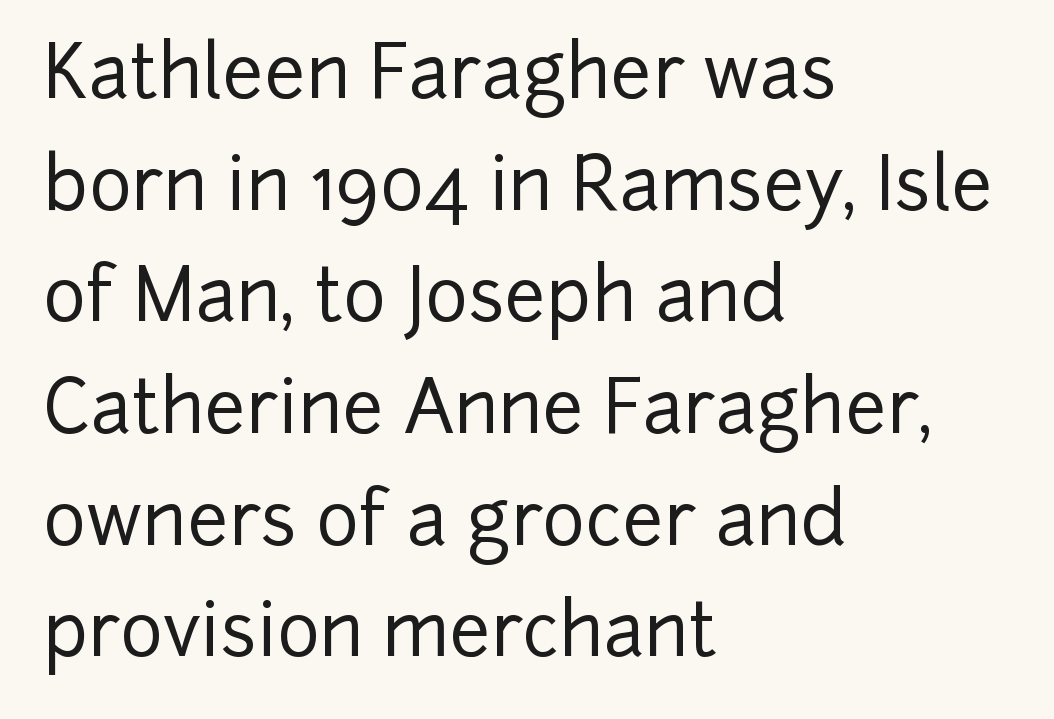
The image shows 73 px sans-serif type, upright; set left-aligned, normal line spacing (1.53x), normal letter spacing, not underlined; low stroke contrast and a medium x-height.
